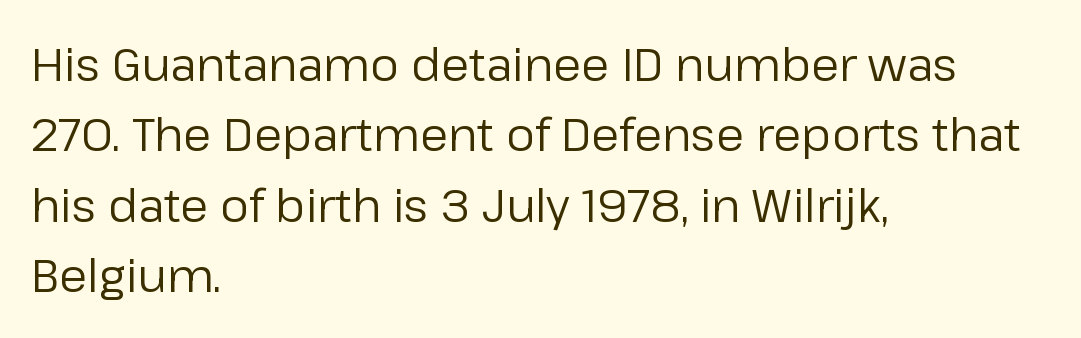
Q: Is the text bold? A: No.
Q: Is the text italic (slanted)? A: No, it is upright.
Q: Is the typeface a serif or a sans-serif typeface? A: Sans-serif.
Q: Is the text underlined? A: No.
Q: How is the paragraph aligned? A: Left-aligned.
Q: Is the spacing between letters normal or unusually wide? A: Normal.
Q: Is the spacing between lines tight, normal or loose? A: Normal.
Q: Width (condensed, normal, or wide)? A: Normal.
Q: Stroke contrast? A: Low.
Q: x-height? A: Medium.
Q: Monospaced? A: No.
